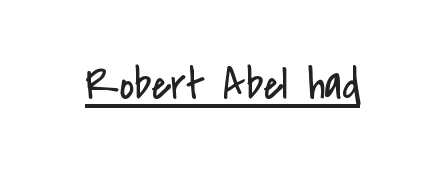
Q: Is the text bold? A: No.
Q: Is the text italic (slanted)? A: No, it is upright.
Q: Is the typeface a serif or a sans-serif typeface? A: Sans-serif.
Q: Is the text underlined? A: Yes.
Q: Is the spacing between letters normal or unusually wide? A: Normal.
Q: Width (condensed, normal, or wide)? A: Condensed.
Q: Stroke contrast? A: Low.
Q: x-height? A: Small.
Q: Monospaced? A: No.
